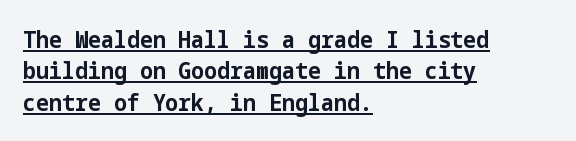
{"italic": "no", "bold": "yes", "underline": "yes", "align": "left", "line_spacing": "normal", "line_spacing_ratio": 1.36, "letter_spacing": "normal", "letter_spacing_em": 0.0, "glyph_px": 23}
